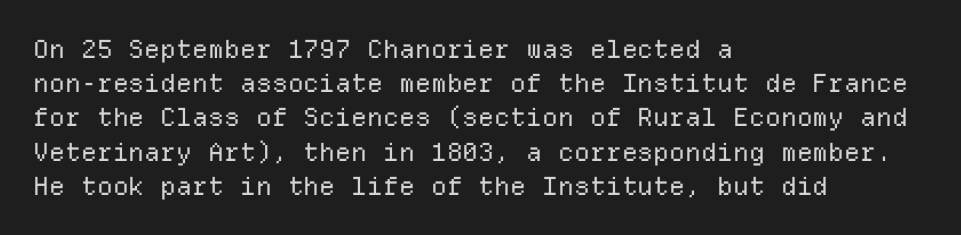
Q: Is the text bold? A: No.
Q: Is the text italic (slanted)? A: No, it is upright.
Q: Is the text underlined? A: No.
Q: How is the paragraph aligned? A: Left-aligned.
Q: Is the spacing between letters normal or unusually wide? A: Normal.
Q: Is the spacing between lines tight, normal or loose? A: Normal.
